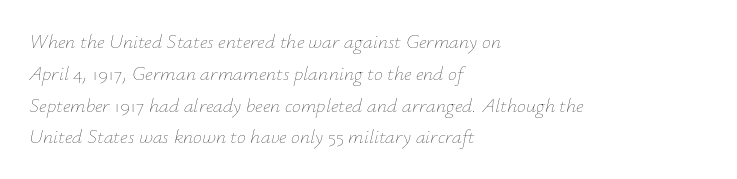
{"italic": "yes", "lean": "right", "slant_degrees": 12, "bold": "no", "underline": "no", "align": "left", "line_spacing": "normal", "line_spacing_ratio": 1.59, "letter_spacing": "normal", "letter_spacing_em": 0.0, "glyph_px": 20}
